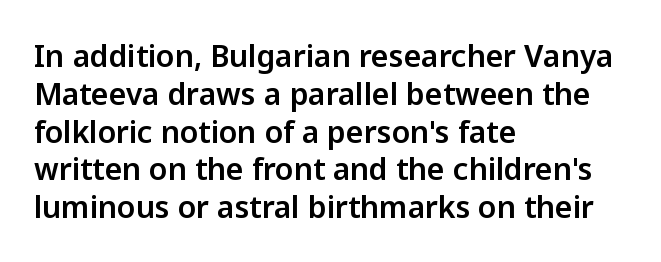
{"serif": "no", "italic": "no", "width": "normal", "stroke_contrast": "low", "x_height": "medium", "monospaced": "no", "underline": "no", "align": "left", "line_spacing": "normal", "line_spacing_ratio": 1.26, "letter_spacing": "normal", "letter_spacing_em": 0.0, "glyph_px": 30}
